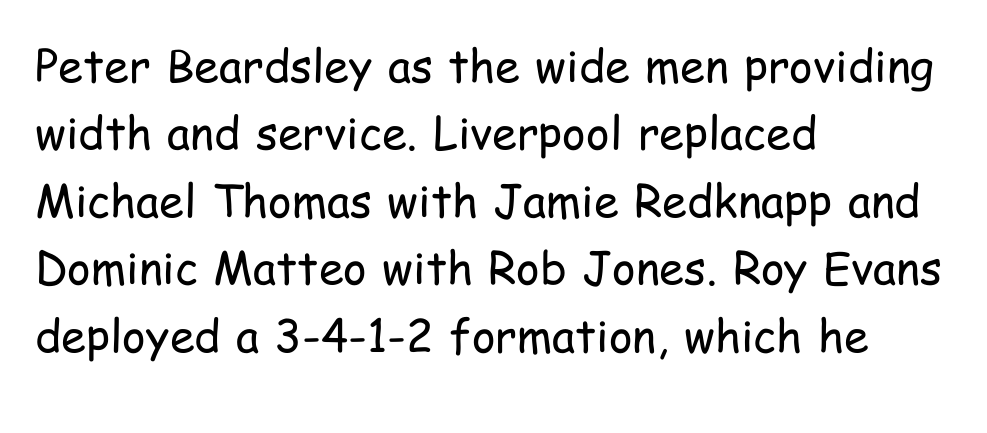
The image shows 45 px regular-weight, condensed sans-serif type, upright; set left-aligned, normal line spacing (1.5x), normal letter spacing, not underlined; low stroke contrast and a medium x-height.
